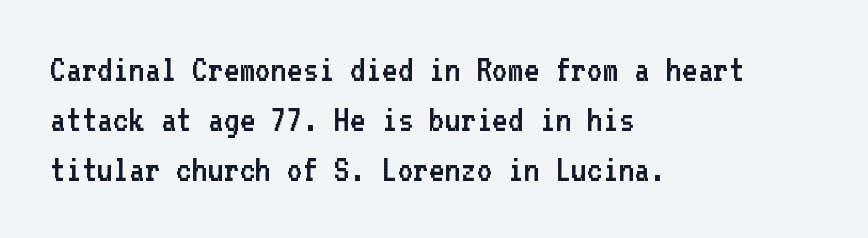
A typesetter would call this monospace, since all characters share one set width. All the whitespace from short lines collects on the right. Words float on clear page, feet unadorned. The type is set solid horizontally, with unmodified tracking.
